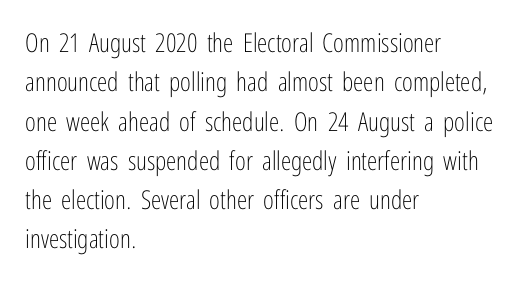
Q: Is the text bold? A: No.
Q: Is the text italic (slanted)? A: No, it is upright.
Q: Is the text underlined? A: No.
Q: How is the paragraph aligned? A: Left-aligned.
Q: Is the spacing between letters normal or unusually wide? A: Normal.
Q: Is the spacing between lines tight, normal or loose? A: Normal.
